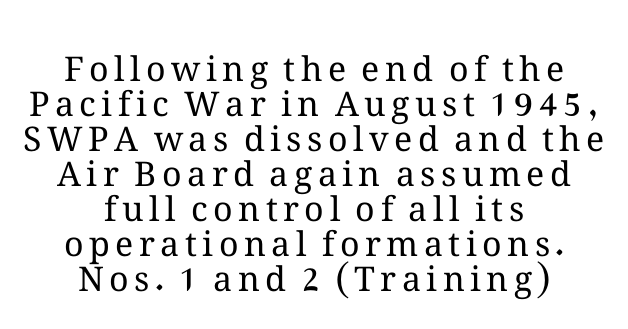
Only glyphs here, with clear space below each row. Leftover space on each line is divided equally before and after the words. The passage shown is typed in a proportional face where columns would drift. The cut favours lightness, reaching ordinary text weight at its darkest.
